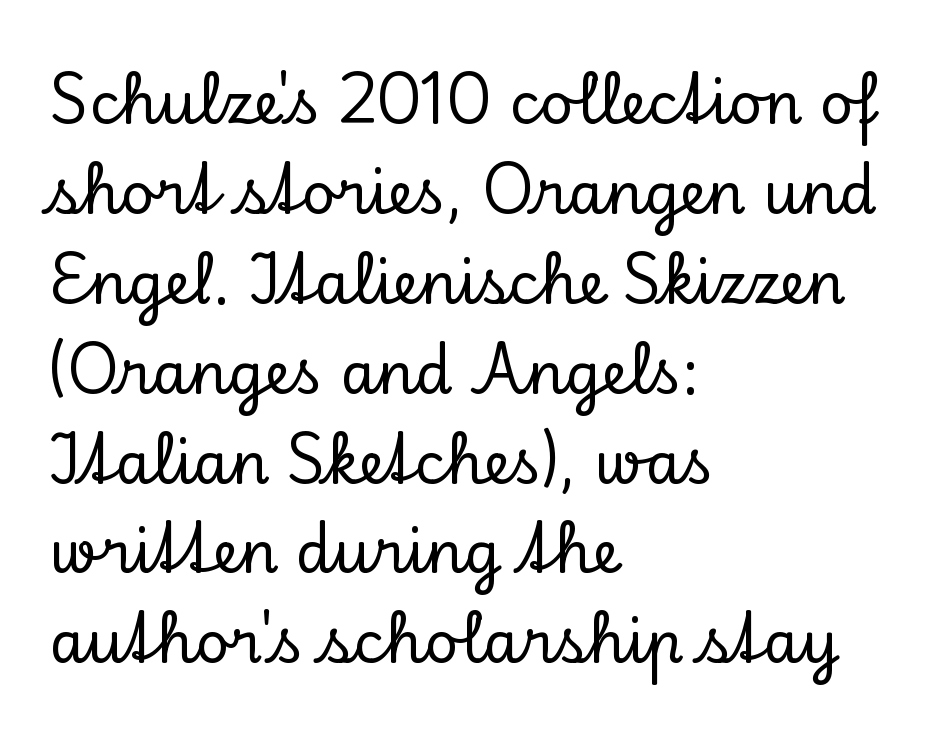
{"italic": "no", "width": "normal", "stroke_contrast": "low", "x_height": "small", "monospaced": "no", "underline": "no", "align": "left", "line_spacing": "normal", "line_spacing_ratio": 1.55, "letter_spacing": "normal", "letter_spacing_em": 0.0, "glyph_px": 58}
